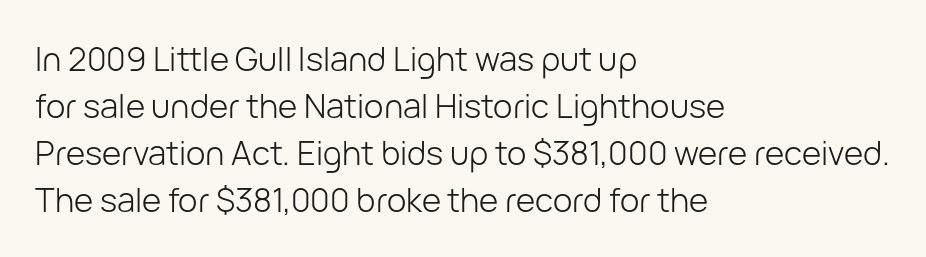
No extra ink here — the face is not bold. Font category for this specimen: sans-serif. Varying glyph widths throughout — classic text-font behaviour. The leading is moderate, giving the passage an even texture. Is the letter spacing exaggerated? No — it looks like the ordinary default.
